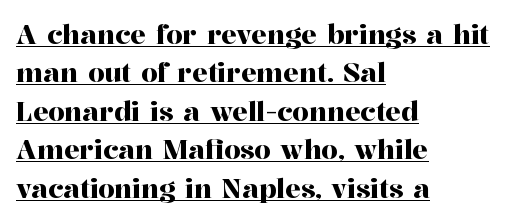
Q: Is the text italic (slanted)? A: No, it is upright.
Q: Is the text underlined? A: Yes.
Q: How is the paragraph aligned? A: Left-aligned.
Q: Is the spacing between letters normal or unusually wide? A: Normal.
Q: Is the spacing between lines tight, normal or loose? A: Normal.
